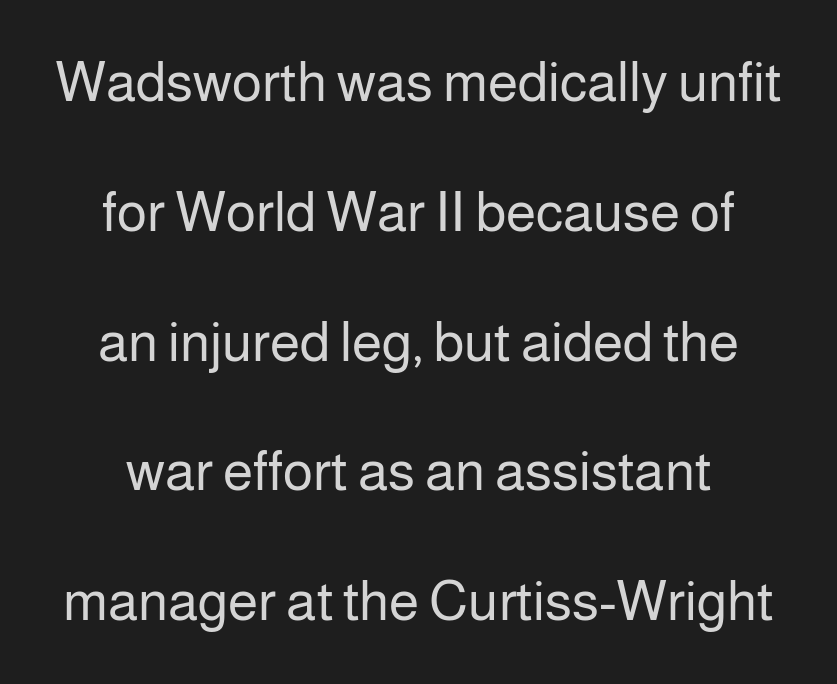
Q: Is the text bold? A: No.
Q: Is the text italic (slanted)? A: No, it is upright.
Q: Is the typeface a serif or a sans-serif typeface? A: Sans-serif.
Q: Is the text underlined? A: No.
Q: Is the spacing between letters normal or unusually wide? A: Normal.
Q: Is the spacing between lines tight, normal or loose? A: Loose.
Q: Width (condensed, normal, or wide)? A: Normal.
Q: Stroke contrast? A: Low.
Q: x-height? A: Medium.
Q: Monospaced? A: No.
